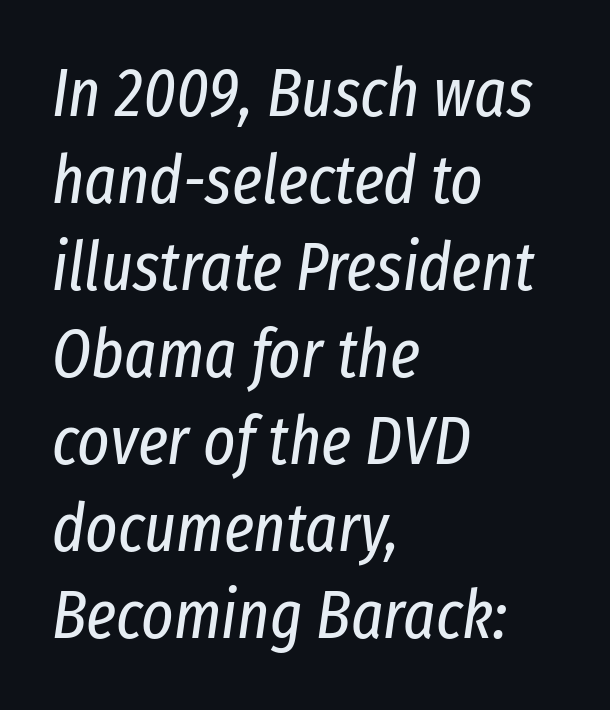
Q: Is the text bold? A: No.
Q: Is the text italic (slanted)? A: Yes, it leans right by about 8 degrees.
Q: Is the text underlined? A: No.
Q: How is the paragraph aligned? A: Left-aligned.
Q: Is the spacing between letters normal or unusually wide? A: Normal.
Q: Is the spacing between lines tight, normal or loose? A: Normal.
Q: Width (condensed, normal, or wide)? A: Condensed.
Q: Stroke contrast? A: Low.
Q: x-height? A: Medium.
Q: Monospaced? A: No.
